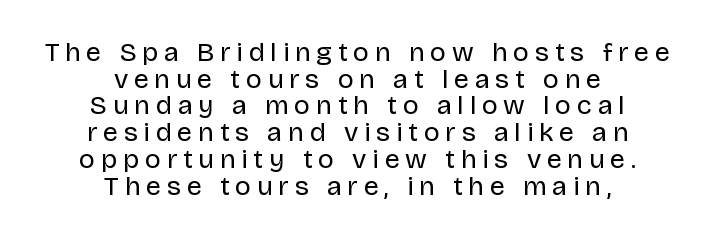
{"italic": "no", "bold": "no", "underline": "no", "align": "center", "line_spacing": "tight", "line_spacing_ratio": 0.99, "letter_spacing": "wide", "letter_spacing_em": 0.21, "glyph_px": 27}
